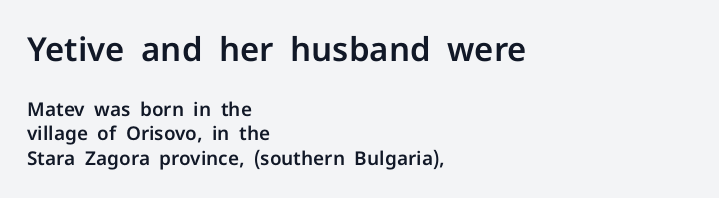
The zone under the glyphs is completely vacant. Are there feet on the stems? There aren't — it's a sans. No italicization has been applied; the sample stays upright. Here the glyphs are tracked normally, forming tight word shapes.
